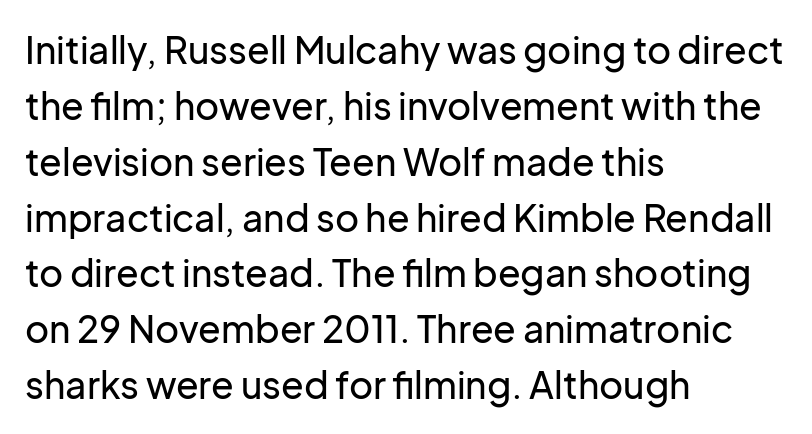
{"serif": "no", "italic": "no", "width": "normal", "stroke_contrast": "low", "x_height": "medium", "monospaced": "no", "underline": "no", "align": "left", "line_spacing": "normal", "line_spacing_ratio": 1.51, "letter_spacing": "normal", "letter_spacing_em": 0.0, "glyph_px": 37}
